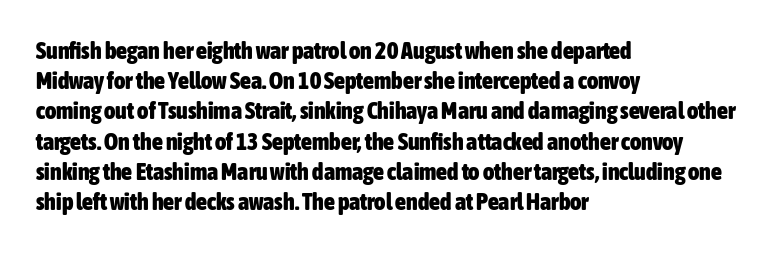
{"italic": "no", "bold": "yes", "underline": "no", "align": "left", "line_spacing": "normal", "line_spacing_ratio": 1.26, "letter_spacing": "normal", "letter_spacing_em": 0.0, "glyph_px": 24}
